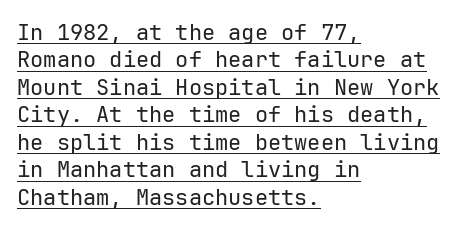
{"italic": "no", "bold": "no", "underline": "yes", "align": "left", "line_spacing": "normal", "line_spacing_ratio": 1.25, "letter_spacing": "normal", "letter_spacing_em": 0.0, "glyph_px": 22}
